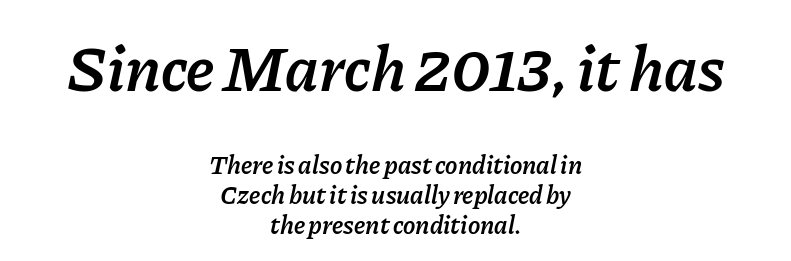
The image shows 65 px semibold type, italic (leaning right); set centered, tight line spacing (1.15x), normal letter spacing, not underlined; the first (top) block is 2.5x larger; low stroke contrast and a medium x-height.
